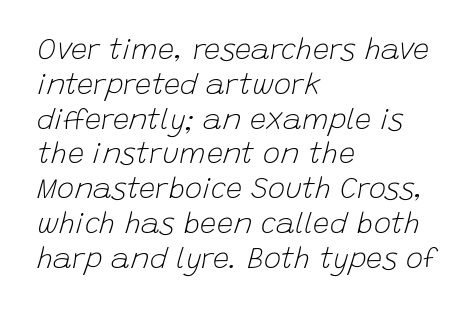
Reading down the block, your eye returns to a fixed left position each line. This is not heavy type; no bold has been used. The space beneath each line is pristine and unruled. Is this a fixed-width face? No — the glyphs have proportional, varying widths. Caption: standard tracking, unaltered. You can tell it's italic because the verticals aren't actually vertical.
